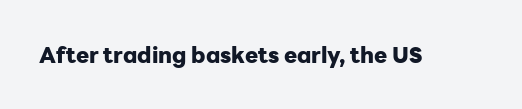
Short note: letters normally spaced. Words float on clear page, feet unadorned. The letters stand upright; this is a roman face. Heavy, bold letterforms.
